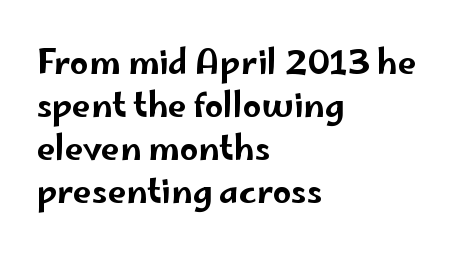
These lines sit exactly where default settings would place them. Does extra space separate the letters? No, they use regular spacing. To sum up the face: it is a sans, with no serifs. Do the characters align in a grid? No, the font is proportional. This rendering uses left alignment, leaving the right contour irregular. A roman cut, with each character standing at attention.
